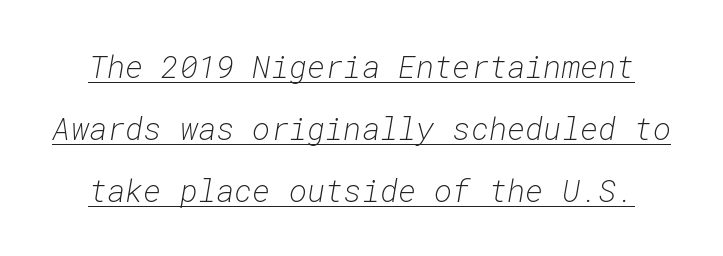
Q: Is the text bold? A: No.
Q: Is the text italic (slanted)? A: Yes, it leans right by about 10 degrees.
Q: Is the text underlined? A: Yes.
Q: Is the spacing between letters normal or unusually wide? A: Normal.
Q: Is the spacing between lines tight, normal or loose? A: Loose.
Q: Width (condensed, normal, or wide)? A: Normal.
Q: Stroke contrast? A: Low.
Q: x-height? A: Medium.
Q: Monospaced? A: Yes.
